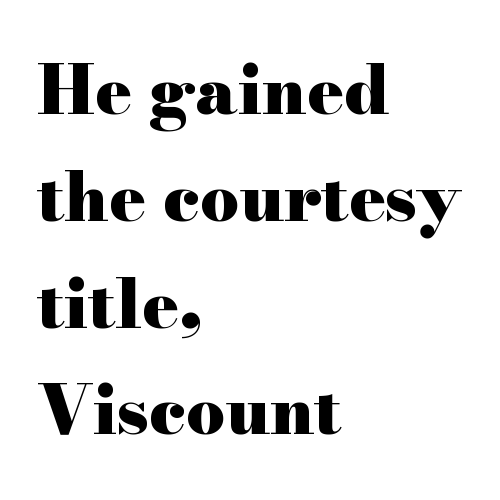
{"serif": "yes", "italic": "no", "bold": "yes", "weight": "heavy", "width": "wide", "stroke_contrast": "high", "x_height": "small", "monospaced": "no", "underline": "no", "align": "left", "line_spacing": "normal", "line_spacing_ratio": 1.57, "letter_spacing": "normal", "letter_spacing_em": 0.0, "glyph_px": 68}
